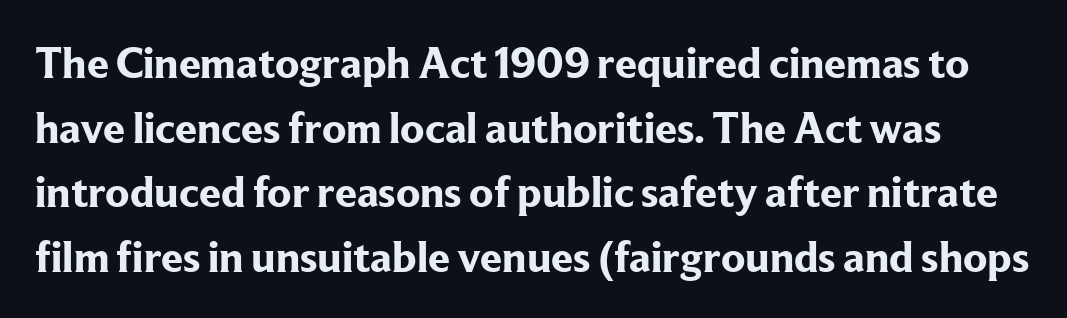
{"serif": "yes", "italic": "no", "bold": "yes", "weight": "bold", "width": "normal", "stroke_contrast": "low", "x_height": "medium", "monospaced": "no", "underline": "no", "line_spacing": "normal", "line_spacing_ratio": 1.47, "letter_spacing": "normal", "letter_spacing_em": 0.0, "glyph_px": 44}
